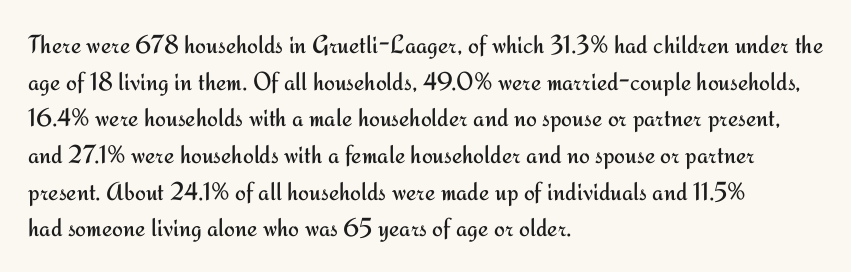
{"italic": "no", "bold": "no", "underline": "no", "align": "left", "line_spacing": "normal", "line_spacing_ratio": 1.41, "letter_spacing": "normal", "letter_spacing_em": 0.0, "glyph_px": 26}
